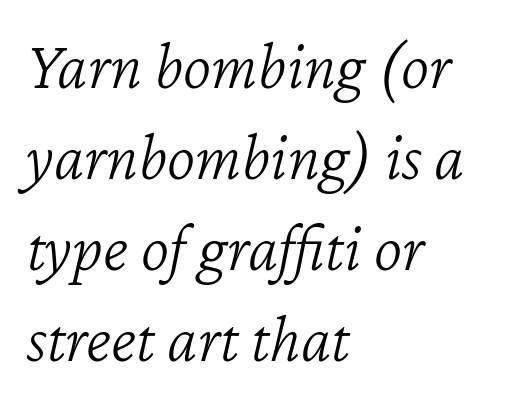
Bold? No — there's no thickening of the strokes. What's the leading like? Ordinary, nothing unusual. Notice how the passage keeps a crisp vertical edge on the left only. The foot of each line stays bare and open.
